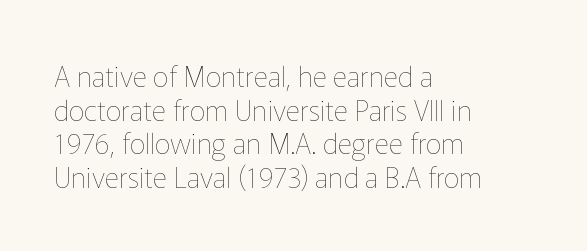
Q: Is the text bold? A: No.
Q: Is the text italic (slanted)? A: No, it is upright.
Q: Is the text underlined? A: No.
Q: How is the paragraph aligned? A: Left-aligned.
Q: Is the spacing between letters normal or unusually wide? A: Normal.
Q: Width (condensed, normal, or wide)? A: Normal.
Q: Stroke contrast? A: Low.
Q: x-height? A: Medium.
Q: Monospaced? A: No.
